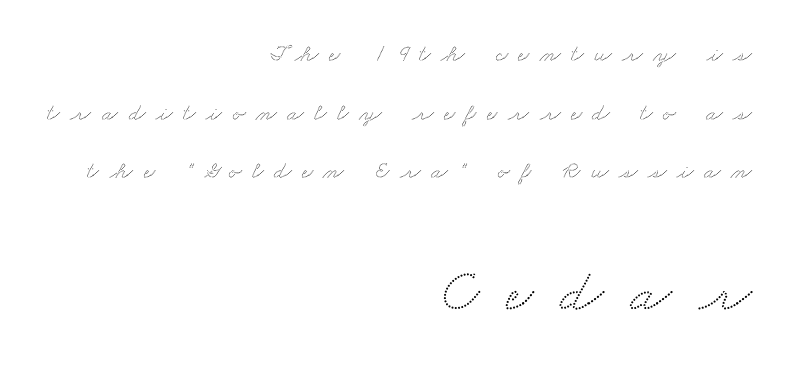
The image shows 61 px wide serif type; set right-aligned, loose line spacing (2.44x), unusually wide letter spacing (+0.44 em), not underlined; the second (bottom) block is 2.54x larger; medium stroke contrast and a small x-height.
